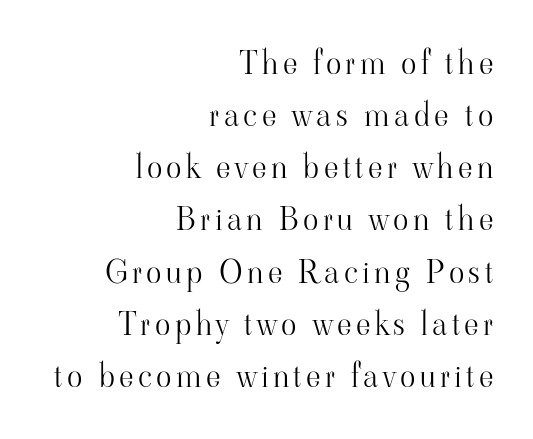
{"serif": "yes", "italic": "no", "bold": "no", "weight": "light", "width": "normal", "stroke_contrast": "high", "x_height": "small", "monospaced": "no", "underline": "no", "align": "right", "line_spacing": "normal", "line_spacing_ratio": 1.63, "glyph_px": 32}
